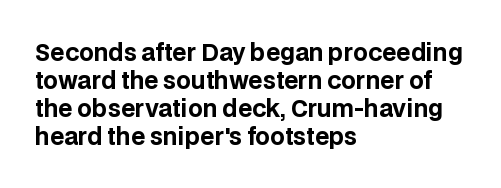
The image shows 23 px bold type, upright; set left-aligned, line spacing 1.22x, normal letter spacing, not underlined.
